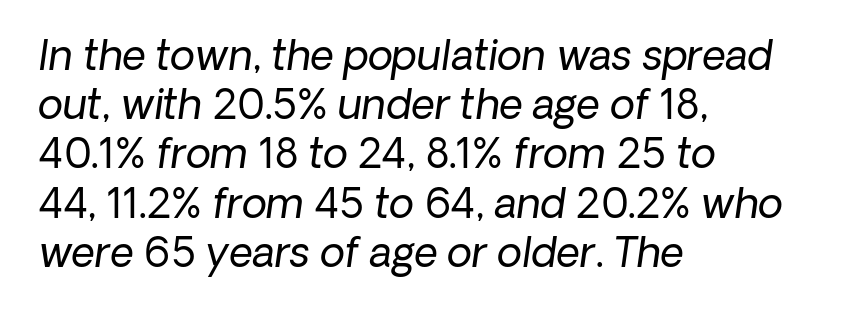
The image shows 41 px regular-weight sans-serif type; set left-aligned, line spacing 1.2x, normal letter spacing, not underlined; low stroke contrast and a medium x-height.
